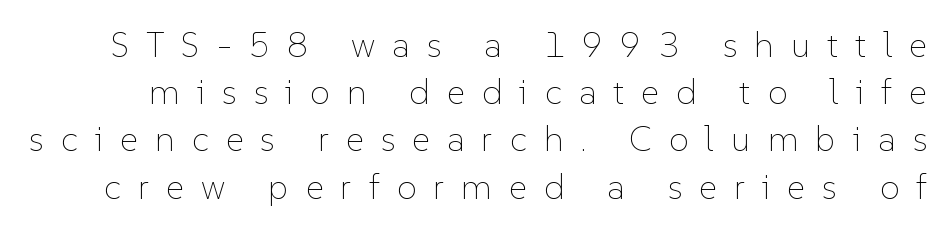
The image shows 35 px thin type, upright; set normal line spacing (1.35x), unusually wide letter spacing (+0.49 em), not underlined; low stroke contrast and a medium x-height.
